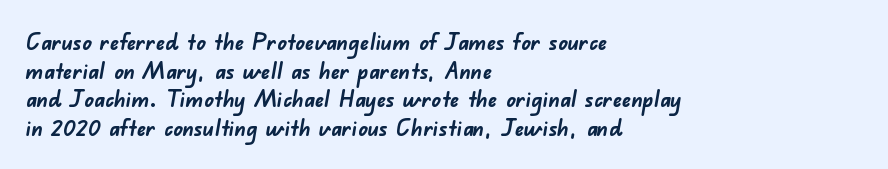
{"bold": "yes", "underline": "no", "align": "left", "line_spacing": "normal", "line_spacing_ratio": 1.25, "letter_spacing": "normal", "letter_spacing_em": 0.0, "glyph_px": 23}
